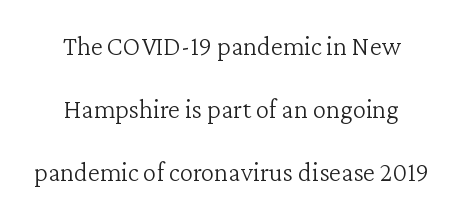
Q: Is the text bold? A: No.
Q: Is the text italic (slanted)? A: No, it is upright.
Q: Is the text underlined? A: No.
Q: How is the paragraph aligned? A: Centered.
Q: Is the spacing between letters normal or unusually wide? A: Normal.
Q: Is the spacing between lines tight, normal or loose? A: Loose.
